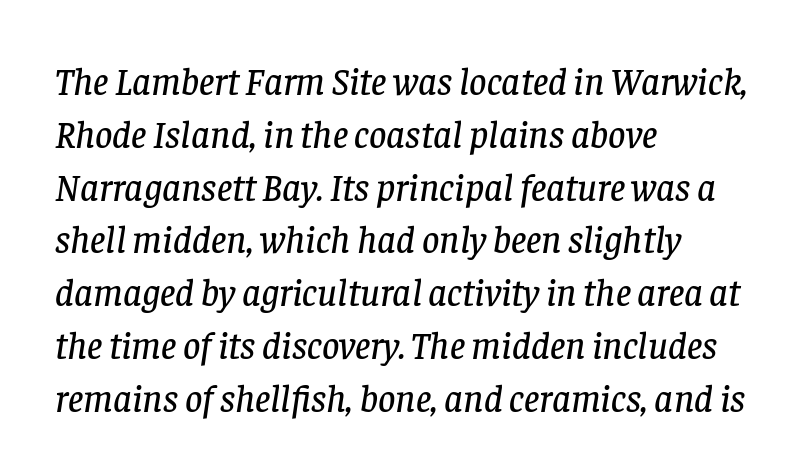
Q: Is the text italic (slanted)? A: Yes, it leans right by about 8 degrees.
Q: Is the typeface a serif or a sans-serif typeface? A: Serif.
Q: Is the text underlined? A: No.
Q: How is the paragraph aligned? A: Left-aligned.
Q: Is the spacing between letters normal or unusually wide? A: Normal.
Q: Is the spacing between lines tight, normal or loose? A: Normal.
Q: Width (condensed, normal, or wide)? A: Normal.
Q: Stroke contrast? A: Low.
Q: x-height? A: Large.
Q: Monospaced? A: No.
